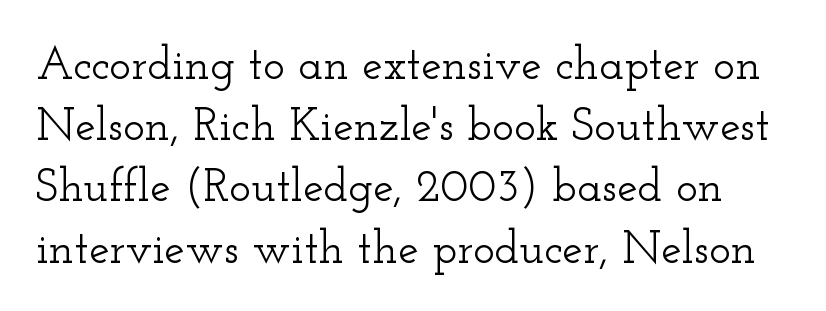
Regarding leading, the lines here are spaced in the standard way. The characters display serif detailing at their extremities. Character widths vary here, with narrow letters taking less room than wide ones. The type is set solid horizontally, with unmodified tracking. This is roman type, the default non-slanted kind.
